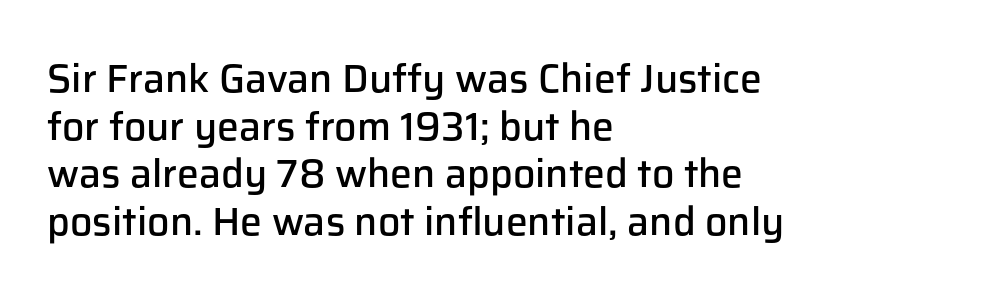
The image shows 39 px semibold sans-serif type, upright; set left-aligned, line spacing 1.22x, normal letter spacing, not underlined; low stroke contrast and a medium x-height.
